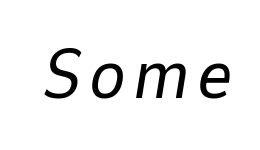
{"italic": "yes", "lean": "right", "slant_degrees": 9, "bold": "no", "weight": "regular", "width": "normal", "stroke_contrast": "low", "x_height": "medium", "monospaced": "no", "underline": "no", "glyph_px": 70}
